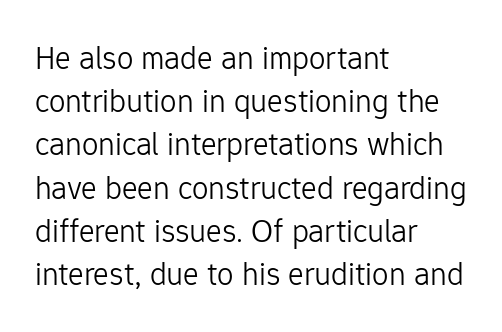
{"serif": "no", "italic": "no", "bold": "no", "weight": "light", "width": "normal", "stroke_contrast": "low", "x_height": "medium", "monospaced": "no", "underline": "no", "align": "left", "line_spacing": "normal", "line_spacing_ratio": 1.31, "letter_spacing": "normal", "letter_spacing_em": 0.0, "glyph_px": 33}
